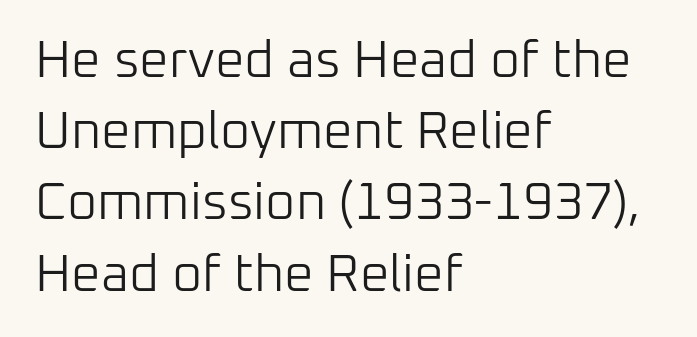
{"serif": "no", "italic": "no", "bold": "no", "weight": "light", "width": "normal", "stroke_contrast": "low", "x_height": "medium", "monospaced": "no", "underline": "no", "align": "left", "line_spacing": "normal", "line_spacing_ratio": 1.37, "letter_spacing": "normal", "letter_spacing_em": 0.0, "glyph_px": 52}
